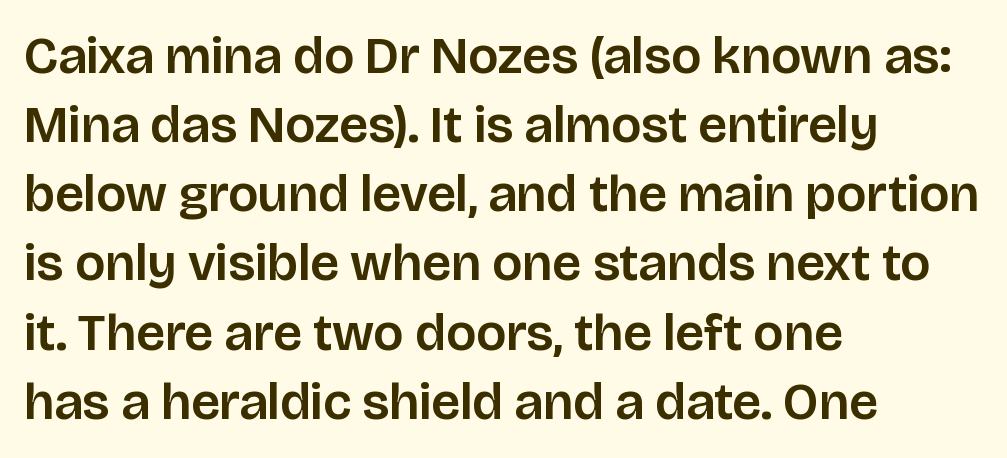
The image shows 52 px sans-serif type, upright; set left-aligned, normal line spacing (1.33x), normal letter spacing, not underlined; low stroke contrast and a large x-height.
